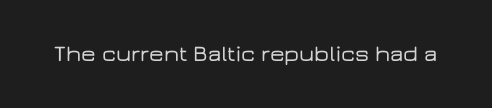
The image shows 23 px text type, upright; set normal letter spacing, not underlined.
